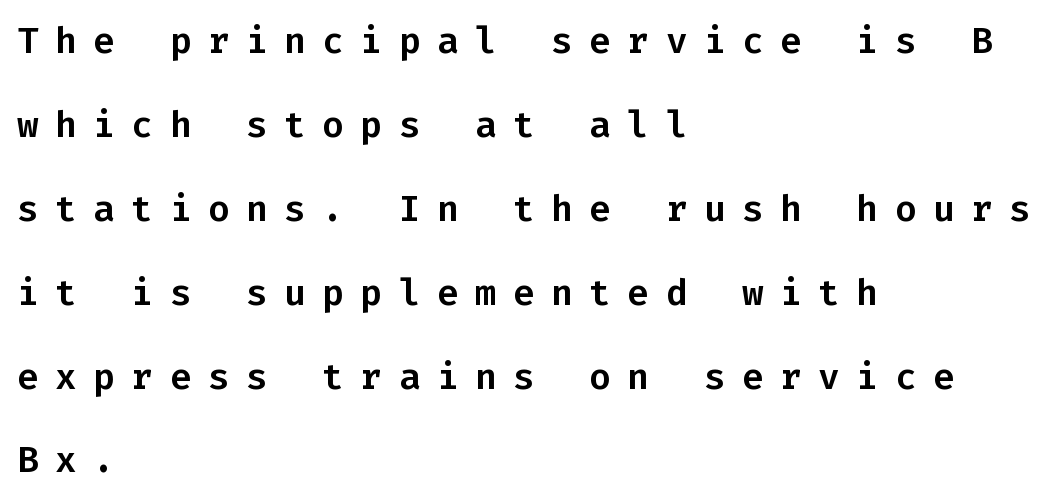
Q: Is the text italic (slanted)? A: No, it is upright.
Q: Is the typeface a serif or a sans-serif typeface? A: Sans-serif.
Q: Is the text underlined? A: No.
Q: How is the paragraph aligned? A: Left-aligned.
Q: Is the spacing between letters normal or unusually wide? A: Unusually wide.
Q: Is the spacing between lines tight, normal or loose? A: Loose.
Q: Width (condensed, normal, or wide)? A: Normal.
Q: Stroke contrast? A: Low.
Q: x-height? A: Medium.
Q: Monospaced? A: Yes.
